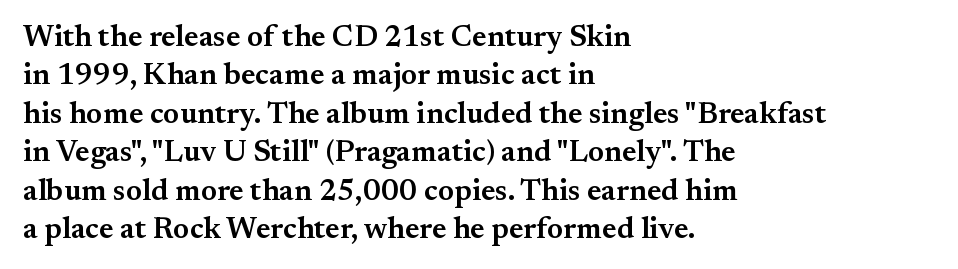
Q: Is the text bold? A: Semi-bold.
Q: Is the text italic (slanted)? A: No, it is upright.
Q: Is the typeface a serif or a sans-serif typeface? A: Serif.
Q: Is the text underlined? A: No.
Q: How is the paragraph aligned? A: Left-aligned.
Q: Is the spacing between letters normal or unusually wide? A: Normal.
Q: Is the spacing between lines tight, normal or loose? A: Normal.
Q: Width (condensed, normal, or wide)? A: Normal.
Q: Stroke contrast? A: Medium.
Q: x-height? A: Small.
Q: Monospaced? A: No.
